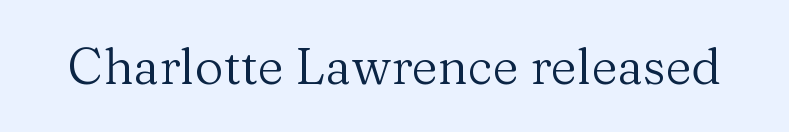
Q: Is the text bold? A: No.
Q: Is the text italic (slanted)? A: No, it is upright.
Q: Is the typeface a serif or a sans-serif typeface? A: Serif.
Q: Is the text underlined? A: No.
Q: Is the spacing between letters normal or unusually wide? A: Normal.
Q: Width (condensed, normal, or wide)? A: Normal.
Q: Stroke contrast? A: Medium.
Q: x-height? A: Medium.
Q: Monospaced? A: No.
